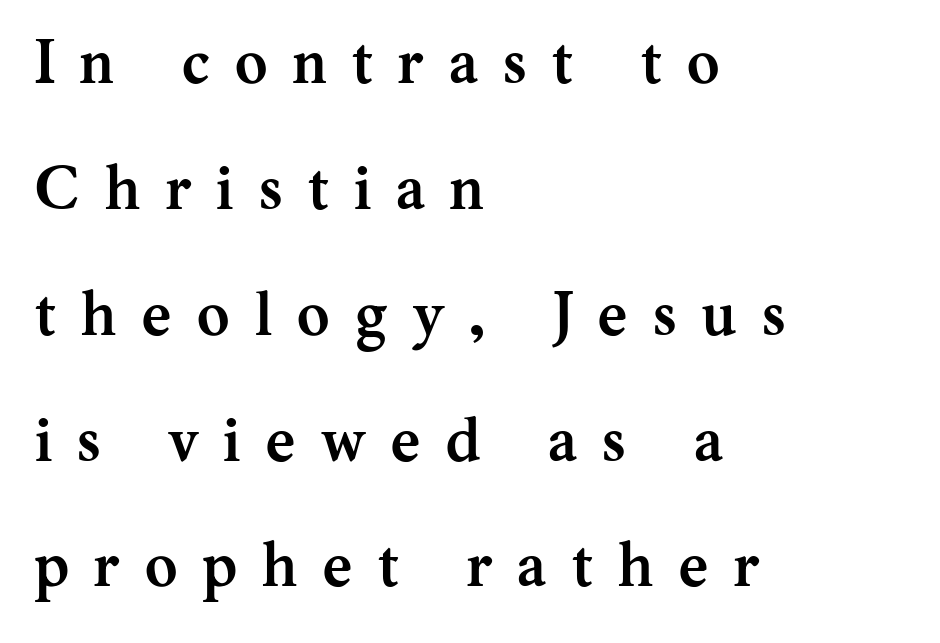
{"serif": "yes", "italic": "no", "bold": "yes", "weight": "semibold", "width": "normal", "stroke_contrast": "medium", "x_height": "medium", "monospaced": "no", "underline": "no", "align": "left", "line_spacing": "loose", "line_spacing_ratio": 2.03, "letter_spacing": "wide", "letter_spacing_em": 0.41, "glyph_px": 62}
